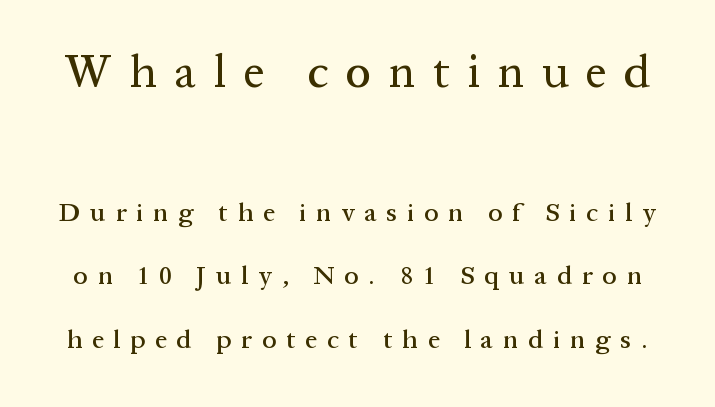
The image shows 46 px serif type, upright; set loose line spacing (2.44x), unusually wide letter spacing (+0.38 em), not underlined; the first (top) block is 1.77x larger; medium stroke contrast and a medium x-height.
